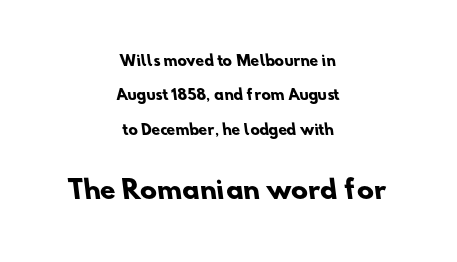
The image shows 25 px bold type; set centered, loose line spacing (2.46x), normal letter spacing, not underlined; the second (bottom) block is 1.79x larger.
